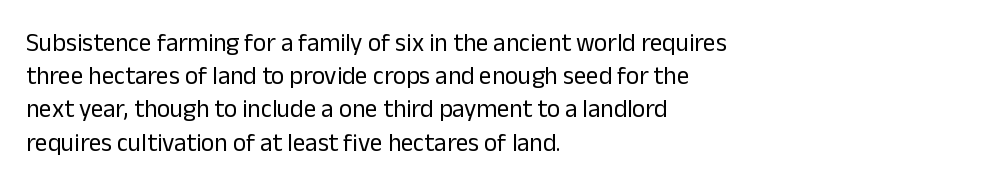
{"italic": "no", "bold": "no", "underline": "no", "align": "left", "line_spacing": "normal", "line_spacing_ratio": 1.33, "letter_spacing": "normal", "letter_spacing_em": 0.0, "glyph_px": 25}
